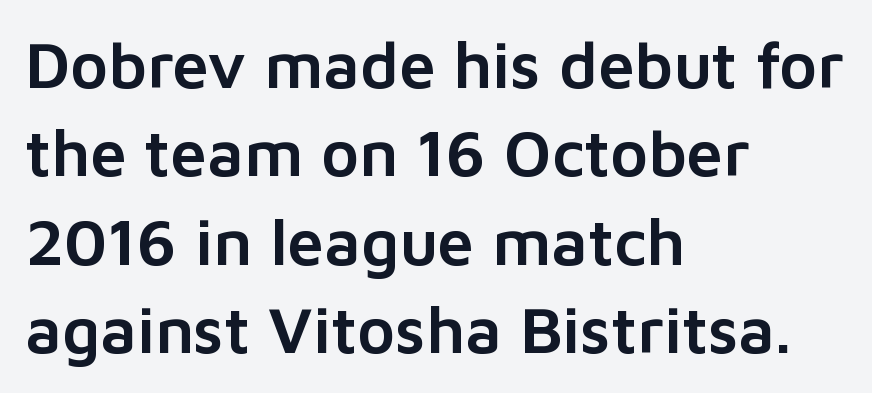
Q: Is the text italic (slanted)? A: No, it is upright.
Q: Is the typeface a serif or a sans-serif typeface? A: Sans-serif.
Q: Is the text underlined? A: No.
Q: How is the paragraph aligned? A: Left-aligned.
Q: Is the spacing between letters normal or unusually wide? A: Normal.
Q: Is the spacing between lines tight, normal or loose? A: Normal.
Q: Width (condensed, normal, or wide)? A: Normal.
Q: Stroke contrast? A: Low.
Q: x-height? A: Medium.
Q: Monospaced? A: No.
